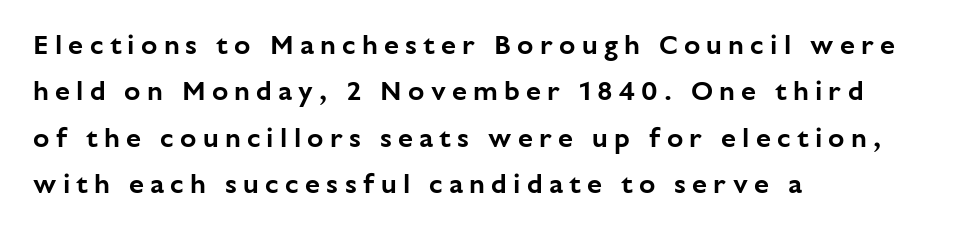
Q: Is the text italic (slanted)? A: No, it is upright.
Q: Is the text underlined? A: No.
Q: How is the paragraph aligned? A: Left-aligned.
Q: Is the spacing between letters normal or unusually wide? A: Unusually wide.
